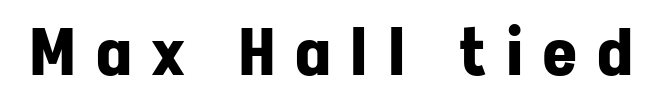
The image shows 65 px bold sans-serif type, upright; set unusually wide letter spacing (+0.31 em), not underlined; low stroke contrast and a medium x-height.
